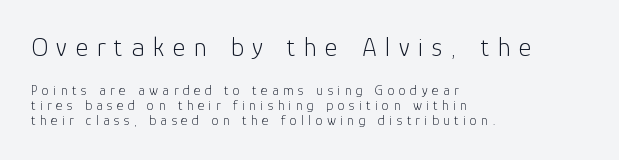
{"italic": "no", "bold": "no", "underline": "no", "align": "left", "line_spacing": "tight", "line_spacing_ratio": 1.08, "letter_spacing": "wide", "letter_spacing_em": 0.32, "larger_block": "first", "size_ratio": 1.93, "glyph_px": 27}
